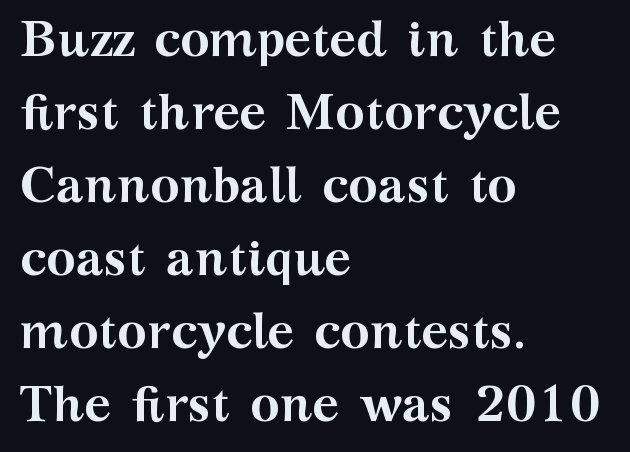
The image shows 50 px semibold, wide serif type, upright; set left-aligned, normal line spacing (1.46x), normal letter spacing, not underlined; medium stroke contrast and a medium x-height.
